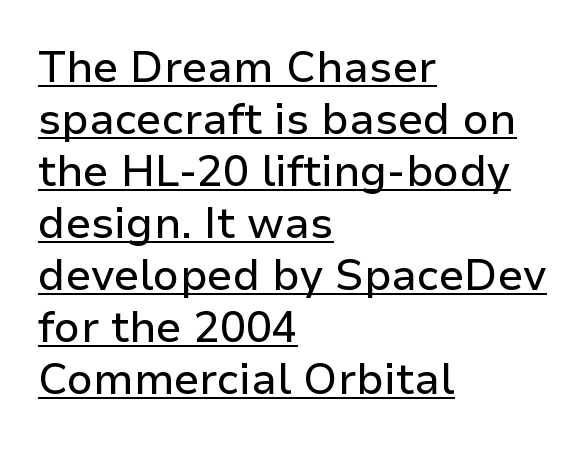
Q: Is the text italic (slanted)? A: No, it is upright.
Q: Is the typeface a serif or a sans-serif typeface? A: Sans-serif.
Q: Is the text underlined? A: Yes.
Q: How is the paragraph aligned? A: Left-aligned.
Q: Is the spacing between letters normal or unusually wide? A: Normal.
Q: Width (condensed, normal, or wide)? A: Normal.
Q: Stroke contrast? A: Low.
Q: x-height? A: Medium.
Q: Monospaced? A: No.
